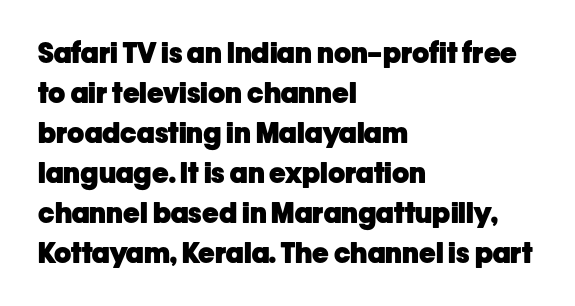
{"serif": "no", "italic": "no", "bold": "yes", "weight": "heavy", "width": "normal", "stroke_contrast": "low", "x_height": "medium", "monospaced": "no", "underline": "no", "align": "left", "line_spacing": "normal", "line_spacing_ratio": 1.43, "letter_spacing": "normal", "letter_spacing_em": 0.0, "glyph_px": 28}
